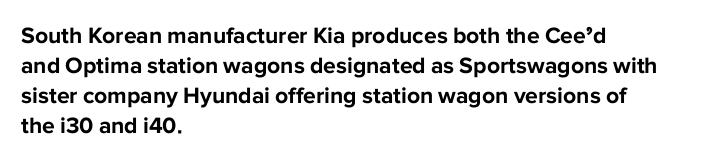
Q: Is the text bold? A: Yes.
Q: Is the text italic (slanted)? A: No, it is upright.
Q: Is the text underlined? A: No.
Q: How is the paragraph aligned? A: Left-aligned.
Q: Is the spacing between letters normal or unusually wide? A: Normal.
Q: Is the spacing between lines tight, normal or loose? A: Normal.
